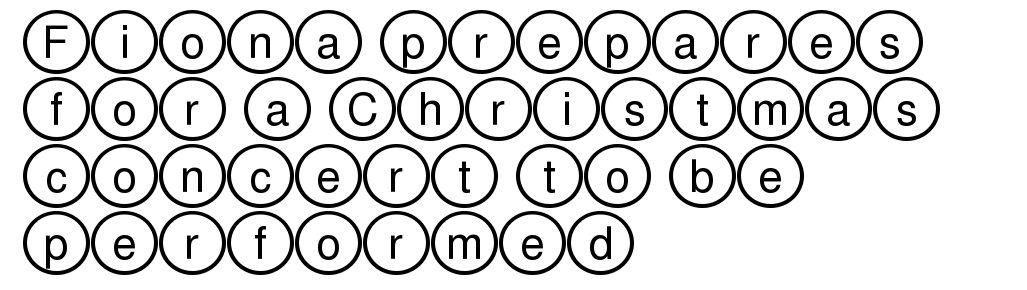
Leftover space on each line is placed entirely after the last word. Ordinary non-slanted type is in use. The passage shown is not underscored anywhere. This sample uses plain, unmodified letter spacing. Normally led — the rows are evenly, conventionally spaced.
